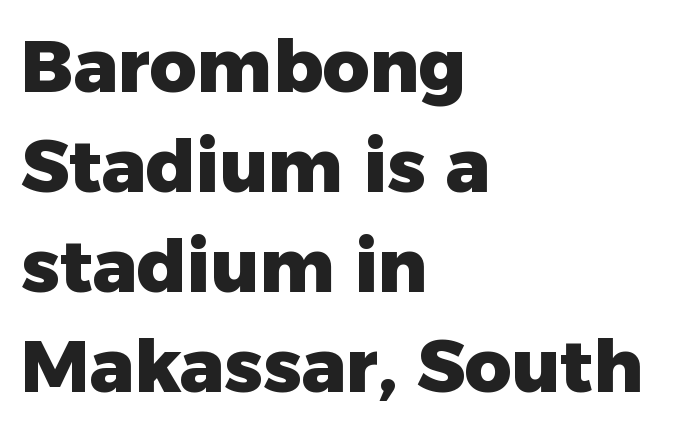
Q: Is the text bold? A: Yes.
Q: Is the text italic (slanted)? A: No, it is upright.
Q: Is the typeface a serif or a sans-serif typeface? A: Sans-serif.
Q: Is the text underlined? A: No.
Q: How is the paragraph aligned? A: Left-aligned.
Q: Is the spacing between letters normal or unusually wide? A: Normal.
Q: Is the spacing between lines tight, normal or loose? A: Normal.
Q: Width (condensed, normal, or wide)? A: Normal.
Q: Stroke contrast? A: Low.
Q: x-height? A: Medium.
Q: Monospaced? A: No.
